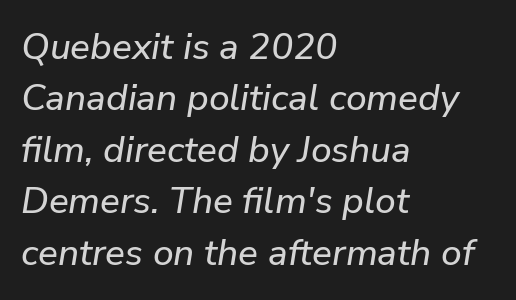
The designer left line spacing at the default. Nothing unusual about the tracking: characters are spaced as the font intends. Tall strokes in this sample are angled rather than plumb. Quick note: underline off. Here the designer chose a conventional face with non-uniform glyph widths. The paragraph shown leans on its left margin.
